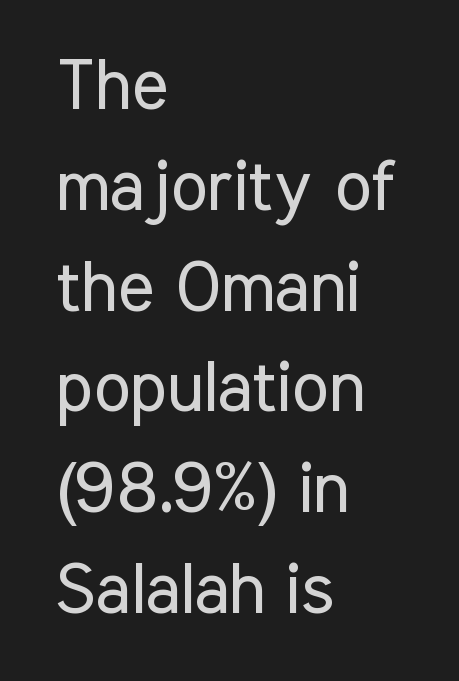
The image shows 70 px regular-weight, condensed sans-serif type, upright; set left-aligned, normal line spacing (1.44x), normal letter spacing, not underlined; low stroke contrast and a medium x-height.
